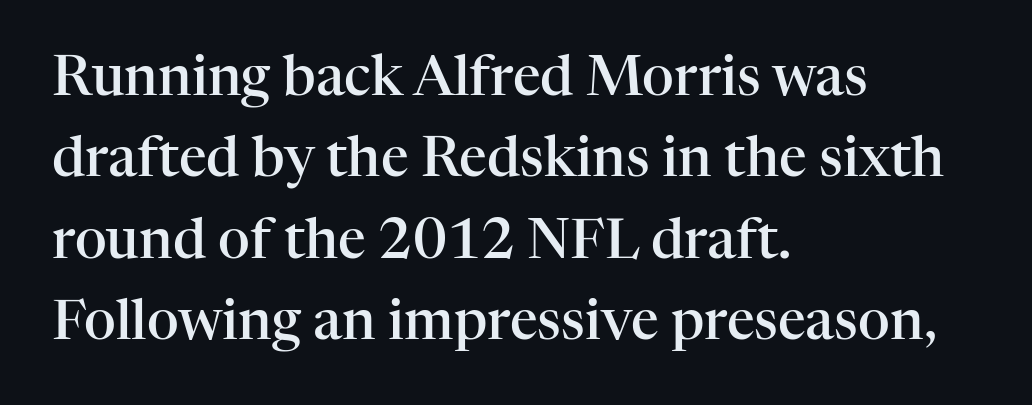
Q: Is the text bold? A: Semi-bold.
Q: Is the text italic (slanted)? A: No, it is upright.
Q: Is the typeface a serif or a sans-serif typeface? A: Serif.
Q: Is the text underlined? A: No.
Q: How is the paragraph aligned? A: Left-aligned.
Q: Is the spacing between letters normal or unusually wide? A: Normal.
Q: Is the spacing between lines tight, normal or loose? A: Normal.
Q: Width (condensed, normal, or wide)? A: Normal.
Q: Stroke contrast? A: High.
Q: x-height? A: Medium.
Q: Monospaced? A: No.
